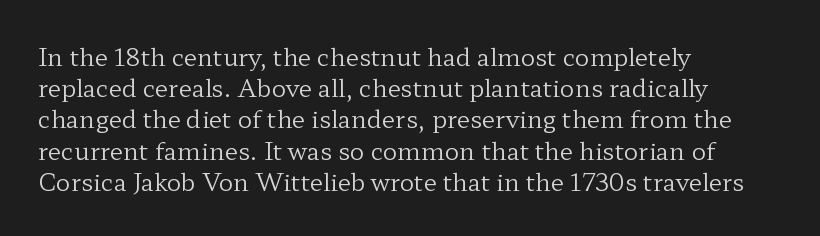
{"italic": "no", "bold": "no", "underline": "no", "align": "left", "line_spacing": "normal", "line_spacing_ratio": 1.3, "letter_spacing": "normal", "letter_spacing_em": 0.0, "glyph_px": 24}
